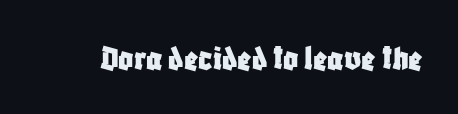
The image shows 37 px condensed sans-serif type, upright; set normal letter spacing, not underlined; low stroke contrast and a large x-height.
